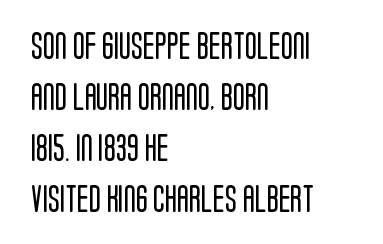
Q: Is the text bold? A: No.
Q: Is the text italic (slanted)? A: No, it is upright.
Q: Is the typeface a serif or a sans-serif typeface? A: Sans-serif.
Q: Is the text underlined? A: No.
Q: How is the paragraph aligned? A: Left-aligned.
Q: Is the spacing between letters normal or unusually wide? A: Normal.
Q: Width (condensed, normal, or wide)? A: Condensed.
Q: Stroke contrast? A: Low.
Q: x-height? A: Large.
Q: Monospaced? A: No.
